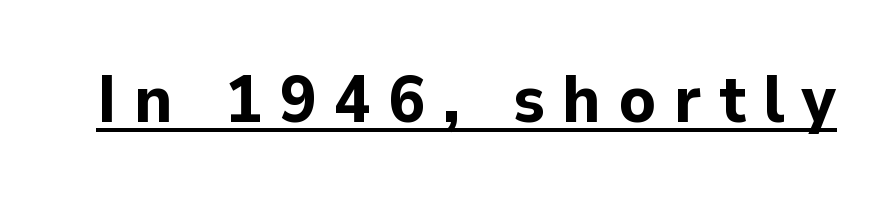
Posture: straight, roman, zero tilt. The typesetter has applied underlining to the passage shown. Every letter is thick-stroked: bold, no question. These lines are rendered in a variable-pitch font.
